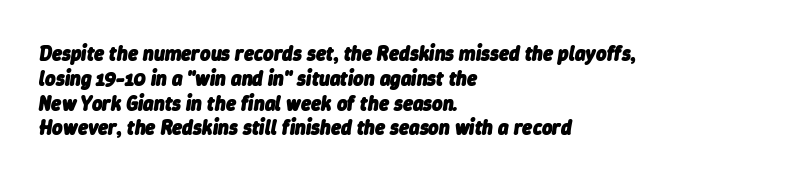
The image shows 20 px bold type, italic (leaning right); set left-aligned, line spacing 1.24x, normal letter spacing, not underlined.
